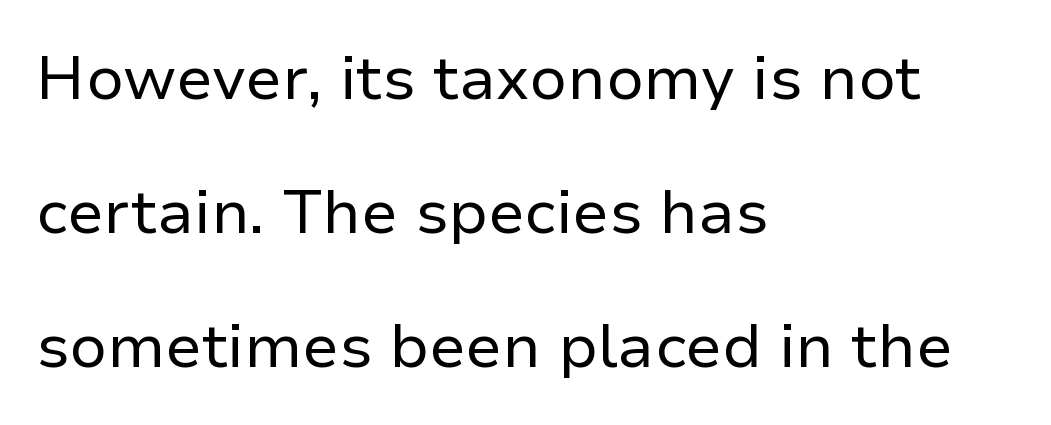
{"serif": "no", "italic": "no", "bold": "no", "weight": "regular", "width": "normal", "stroke_contrast": "low", "x_height": "medium", "monospaced": "no", "underline": "no", "align": "left", "line_spacing": "loose", "line_spacing_ratio": 2.16, "letter_spacing": "normal", "letter_spacing_em": 0.0, "glyph_px": 62}
